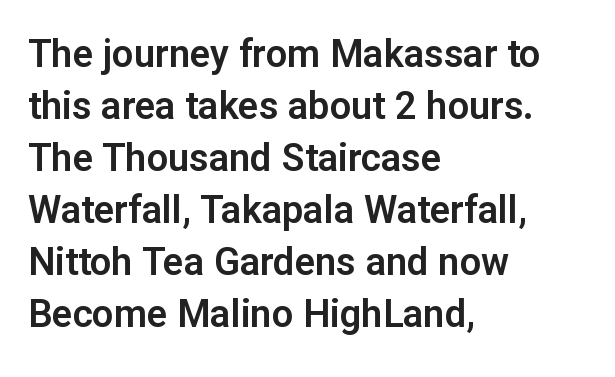
{"serif": "no", "italic": "no", "width": "normal", "stroke_contrast": "low", "x_height": "medium", "monospaced": "no", "underline": "no", "align": "left", "line_spacing": "normal", "line_spacing_ratio": 1.37, "letter_spacing": "normal", "letter_spacing_em": 0.0, "glyph_px": 38}
